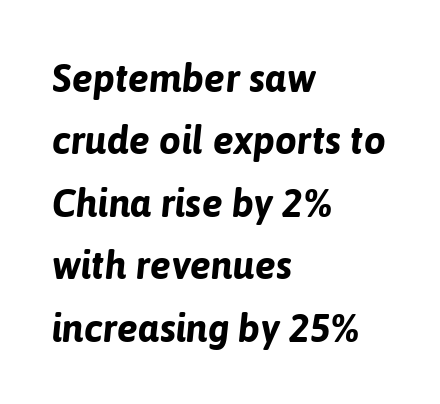
Q: Is the text bold? A: Yes.
Q: Is the text italic (slanted)? A: Yes, it leans right by about 6 degrees.
Q: Is the text underlined? A: No.
Q: How is the paragraph aligned? A: Left-aligned.
Q: Is the spacing between letters normal or unusually wide? A: Normal.
Q: Is the spacing between lines tight, normal or loose? A: Normal.
Q: Width (condensed, normal, or wide)? A: Normal.
Q: Stroke contrast? A: Low.
Q: x-height? A: Medium.
Q: Monospaced? A: No.
